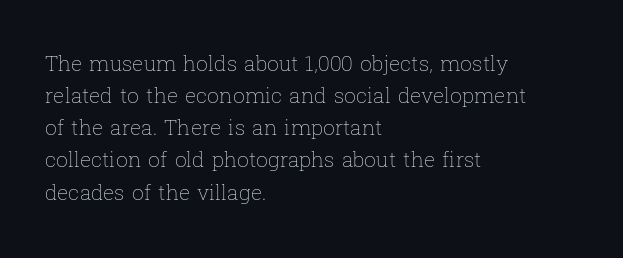
{"italic": "no", "bold": "no", "underline": "no", "align": "left", "line_spacing": "normal", "line_spacing_ratio": 1.53, "letter_spacing": "normal", "letter_spacing_em": 0.0, "glyph_px": 21}
